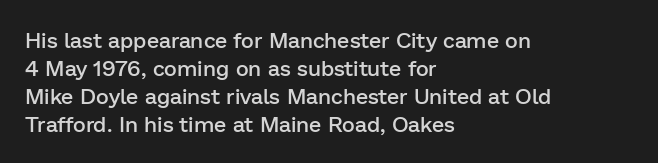
Quick note: underline off. Left-aligned paragraph, ragged on the right. Nope, not italic — everything's standing straight. The line texture is even and compact thanks to regular tracking. Successive baselines arrive at the customary interval. Firm but not heavy-handed strokes: this text is semibold.
